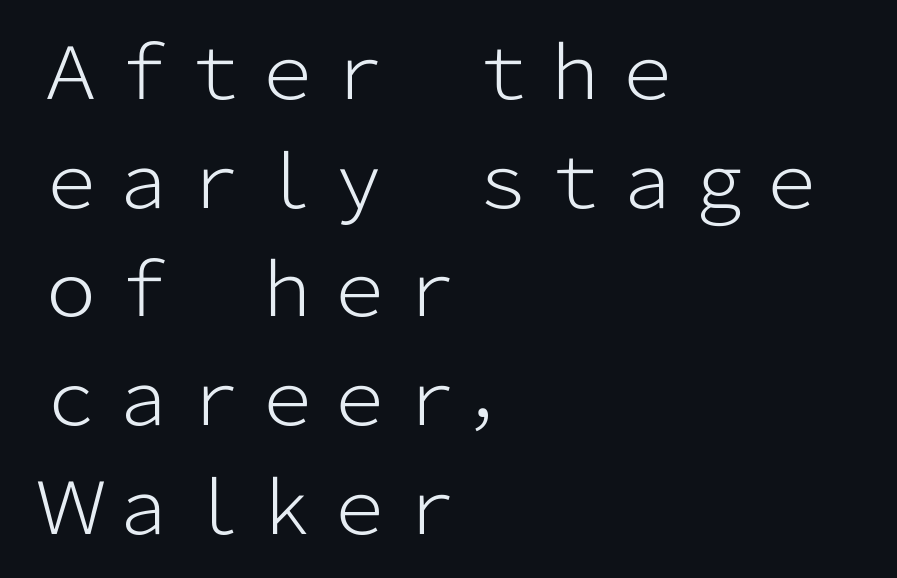
The image shows 72 px light sans-serif type, upright; set left-aligned, normal line spacing (1.51x), normal letter spacing, not underlined; low stroke contrast and a medium x-height.
